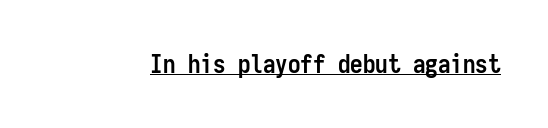
The face used here appears with an underline applied. Nope, not italic — everything's standing straight. This is heavy type, rendered in bold. Nobody touched the tracking dial on this one.
